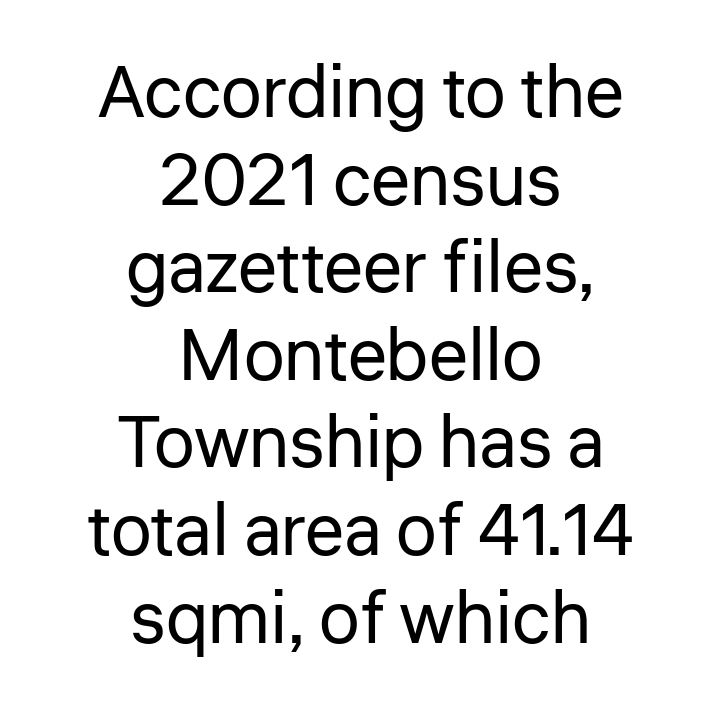
The image shows 73 px regular-weight sans-serif type, upright; set centered, line spacing 1.2x, normal letter spacing, not underlined; low stroke contrast and a medium x-height.
